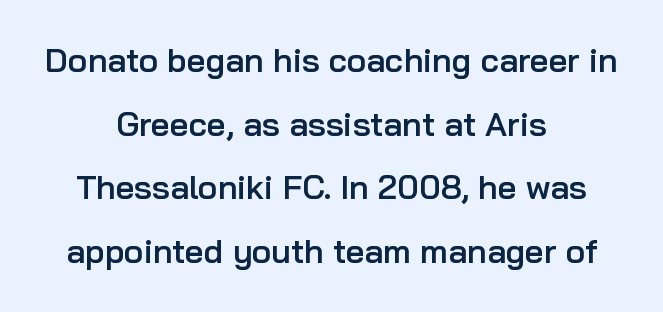
The image shows 33 px semibold sans-serif type, upright; set centered, loose line spacing (1.93x), normal letter spacing, not underlined; low stroke contrast and a medium x-height.
